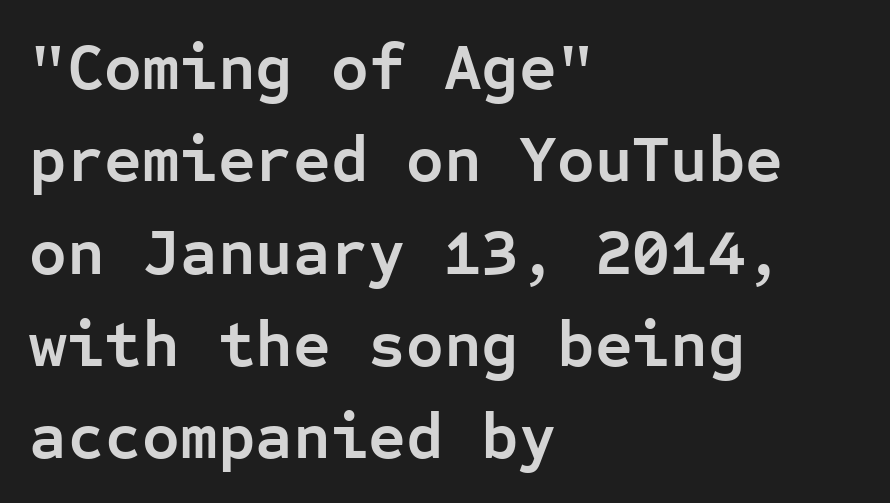
{"serif": "no", "italic": "no", "bold": "yes", "weight": "semibold", "width": "normal", "stroke_contrast": "low", "x_height": "medium", "monospaced": "yes", "underline": "no", "align": "left", "line_spacing": "normal", "line_spacing_ratio": 1.42, "letter_spacing": "normal", "letter_spacing_em": 0.0, "glyph_px": 65}
